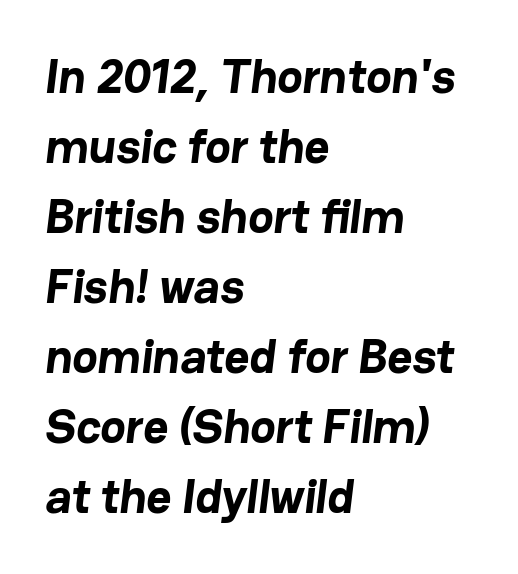
Q: Is the text bold? A: Yes.
Q: Is the typeface a serif or a sans-serif typeface? A: Sans-serif.
Q: Is the text underlined? A: No.
Q: How is the paragraph aligned? A: Left-aligned.
Q: Is the spacing between letters normal or unusually wide? A: Normal.
Q: Is the spacing between lines tight, normal or loose? A: Normal.
Q: Width (condensed, normal, or wide)? A: Normal.
Q: Stroke contrast? A: Low.
Q: x-height? A: Medium.
Q: Monospaced? A: No.
